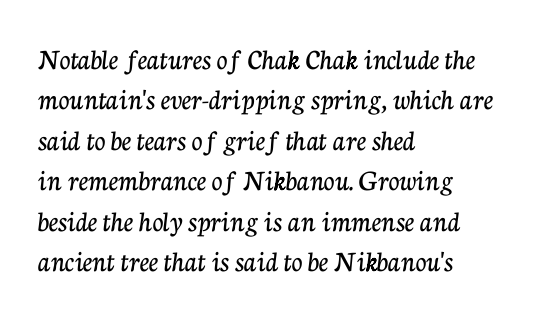
The image shows 30 px serif type; set left-aligned, normal line spacing (1.35x), normal letter spacing, not underlined; low stroke contrast and a medium x-height.
